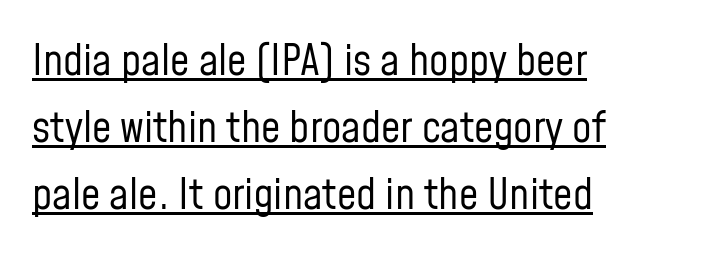
{"serif": "no", "italic": "no", "bold": "no", "weight": "regular", "width": "condensed", "stroke_contrast": "low", "x_height": "medium", "monospaced": "no", "underline": "yes", "align": "left", "line_spacing": "normal", "line_spacing_ratio": 1.56, "letter_spacing": "normal", "letter_spacing_em": 0.0, "glyph_px": 43}
